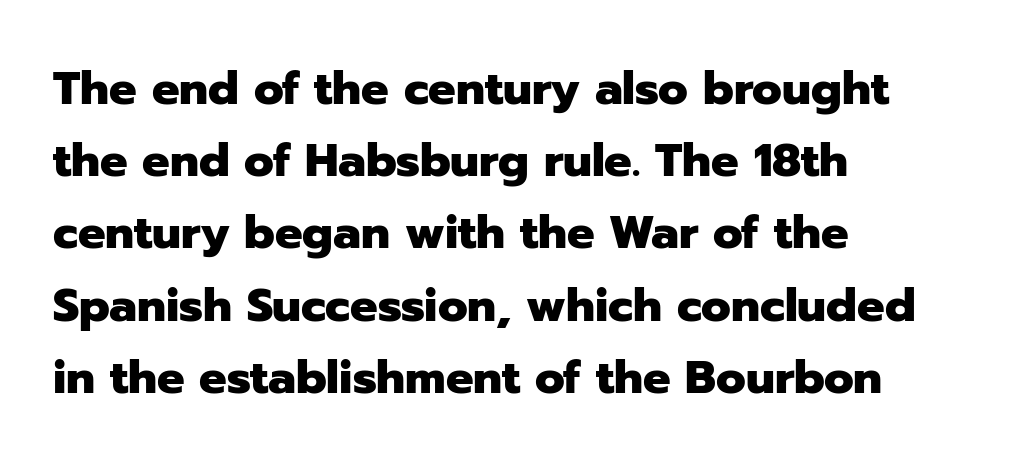
The axis of the letterforms is exactly vertical. The letters sit at their default tracking, neither squeezed nor spread. Successive baselines arrive at the customary interval. How heavy is the stroke? Heavy — this is a bold. The rendering shows plain stroke endings on the letterforms — a sans-serif design.
